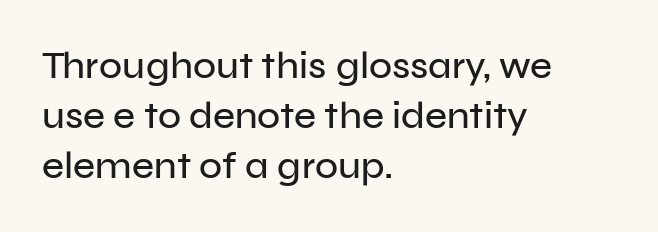
Q: Is the text italic (slanted)? A: No, it is upright.
Q: Is the typeface a serif or a sans-serif typeface? A: Sans-serif.
Q: Is the text underlined? A: No.
Q: How is the paragraph aligned? A: Left-aligned.
Q: Is the spacing between letters normal or unusually wide? A: Normal.
Q: Is the spacing between lines tight, normal or loose? A: Normal.
Q: Width (condensed, normal, or wide)? A: Normal.
Q: Stroke contrast? A: Low.
Q: x-height? A: Medium.
Q: Monospaced? A: No.
